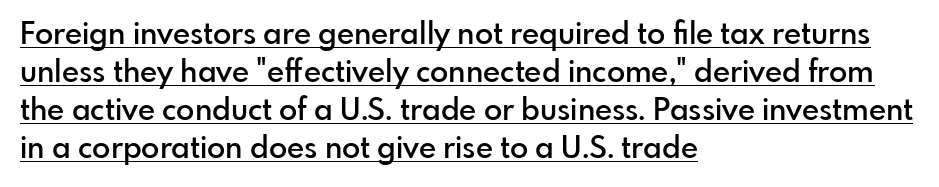
The rag falls on the right side of this text block. The string is rendered with underlining switched on. This sample keeps an unexceptional amount of space between lines. Every character sits straight up, as roman type does. A semibold gives these letters moderate extra thickness, short of bold. The passage shown is typed in a proportional face where columns would drift.
